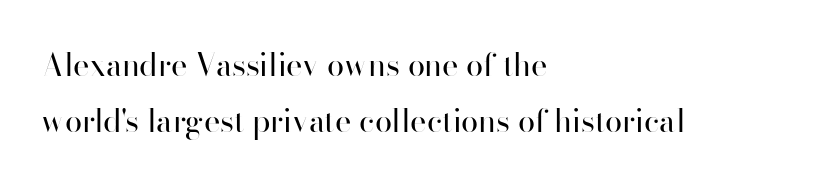
Q: Is the text bold? A: No.
Q: Is the text italic (slanted)? A: No, it is upright.
Q: Is the typeface a serif or a sans-serif typeface? A: Sans-serif.
Q: Is the text underlined? A: No.
Q: How is the paragraph aligned? A: Left-aligned.
Q: Is the spacing between letters normal or unusually wide? A: Normal.
Q: Width (condensed, normal, or wide)? A: Normal.
Q: Stroke contrast? A: High.
Q: x-height? A: Small.
Q: Monospaced? A: No.
